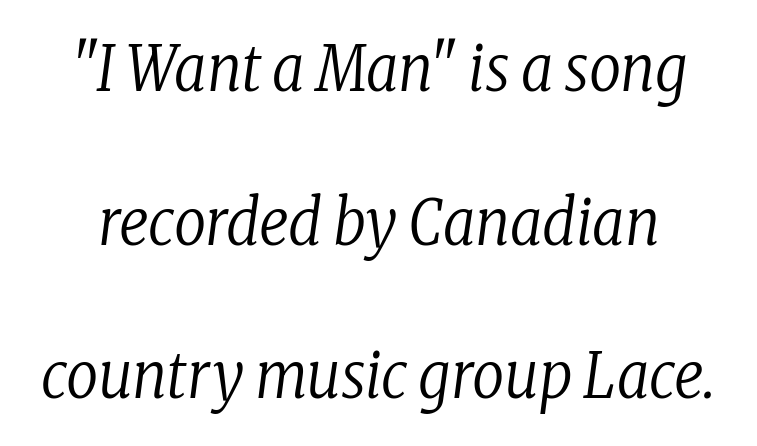
Observe the ordinary spacing: letters are neighbours, not strangers. Regarding serifs, this sample has them. Note the varied advance widths — an 'i' is clearly narrower than an 'm'. Nothing heavy about these letters — not bold at all. The space directly below the letters is spotless.
